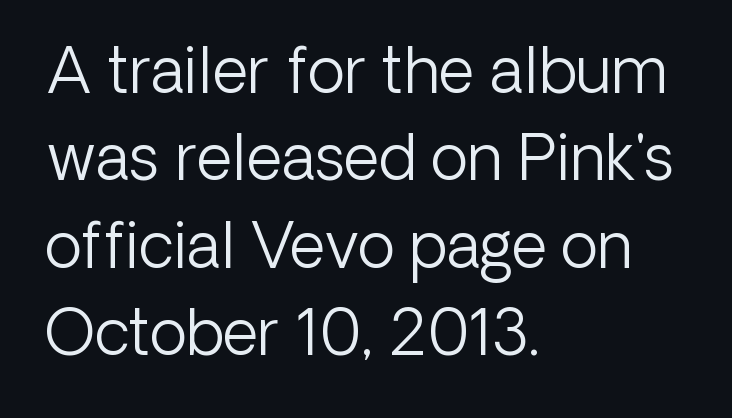
The image shows 62 px light sans-serif type, upright; set left-aligned, normal line spacing (1.41x), normal letter spacing, not underlined; low stroke contrast and a medium x-height.
